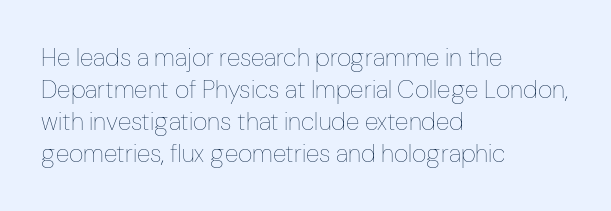
{"italic": "no", "bold": "no", "underline": "no", "align": "left", "line_spacing": "normal", "line_spacing_ratio": 1.28, "letter_spacing": "normal", "letter_spacing_em": 0.0, "glyph_px": 25}
